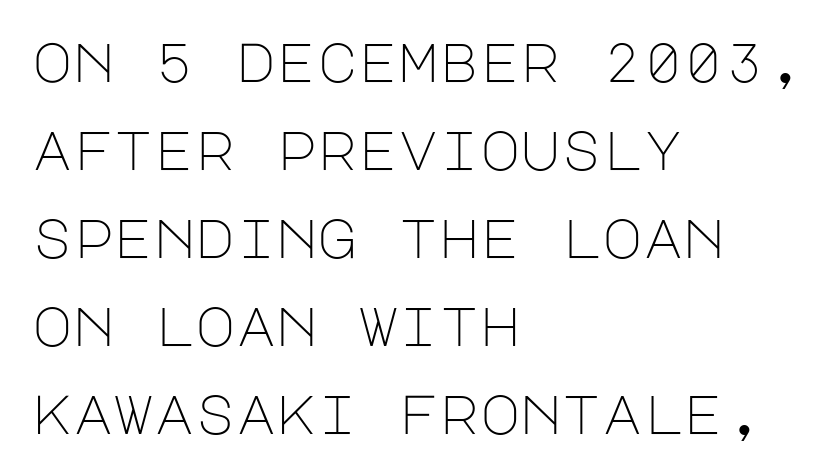
The image shows 55 px light sans-serif type, upright; set left-aligned, normal line spacing (1.6x), normal letter spacing, not underlined; low stroke contrast and a large x-height.
